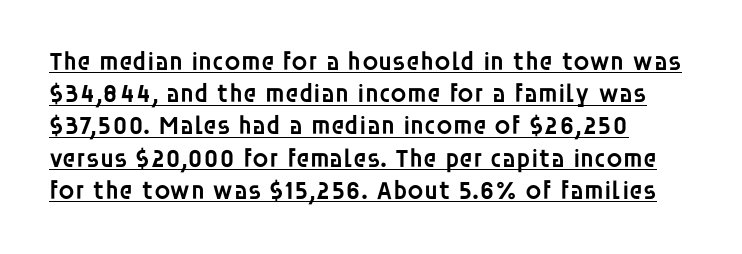
The image shows 26 px text type, upright; set left-aligned, line spacing 1.24x, normal letter spacing, underlined.
